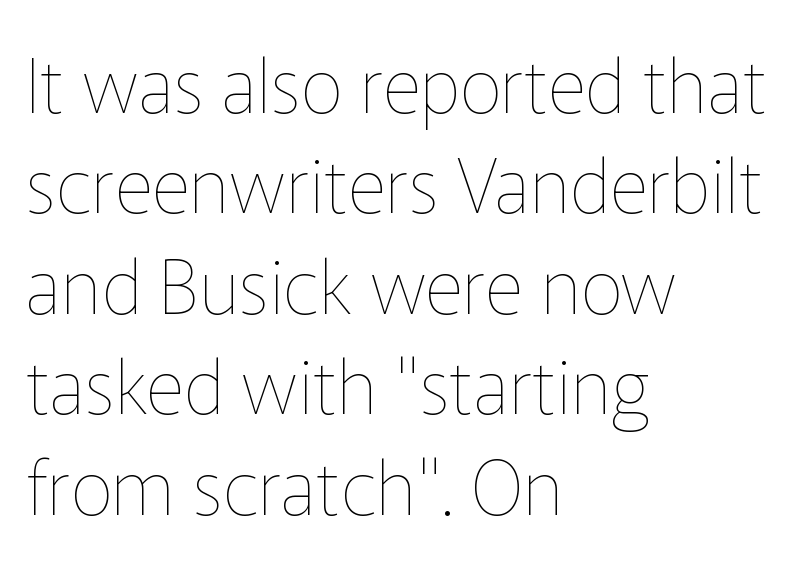
{"italic": "no", "bold": "no", "weight": "thin", "width": "normal", "stroke_contrast": "low", "x_height": "medium", "monospaced": "no", "underline": "no", "align": "left", "line_spacing": "normal", "line_spacing_ratio": 1.34, "letter_spacing": "normal", "letter_spacing_em": 0.0, "glyph_px": 75}
